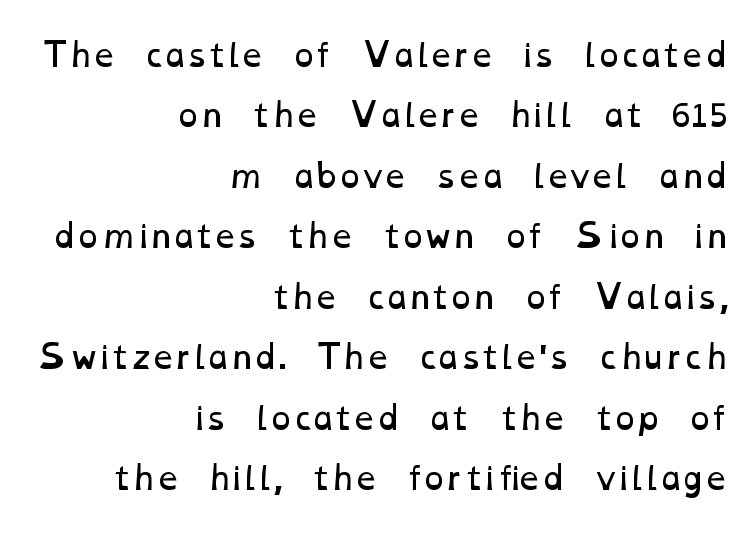
{"bold": "no", "weight": "regular", "width": "wide", "stroke_contrast": "low", "x_height": "medium", "monospaced": "no", "underline": "no", "align": "right", "line_spacing": "loose", "line_spacing_ratio": 1.95, "letter_spacing": "normal", "letter_spacing_em": 0.0, "glyph_px": 31}
